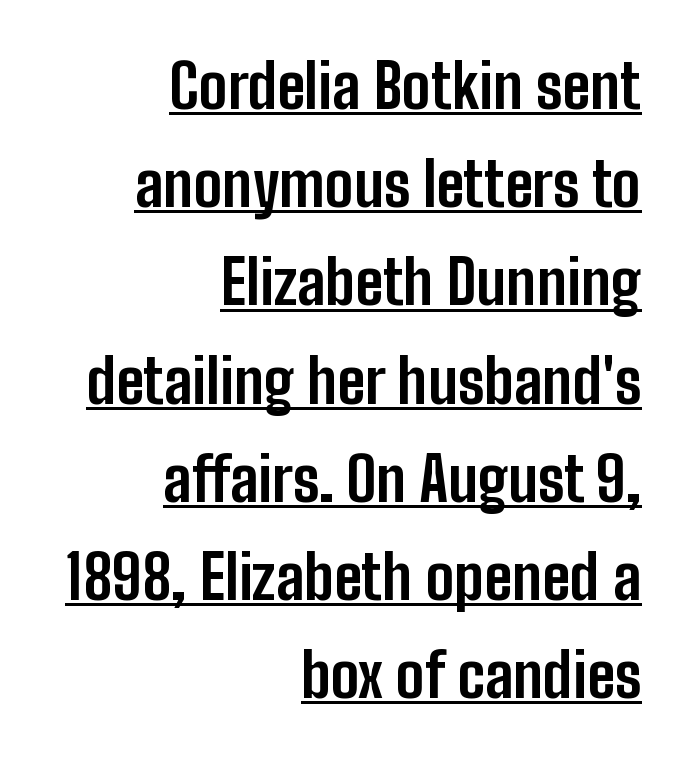
Q: Is the text bold? A: Yes.
Q: Is the text italic (slanted)? A: No, it is upright.
Q: Is the typeface a serif or a sans-serif typeface? A: Sans-serif.
Q: Is the text underlined? A: Yes.
Q: How is the paragraph aligned? A: Right-aligned.
Q: Is the spacing between letters normal or unusually wide? A: Normal.
Q: Is the spacing between lines tight, normal or loose? A: Normal.
Q: Width (condensed, normal, or wide)? A: Condensed.
Q: Stroke contrast? A: Low.
Q: x-height? A: Medium.
Q: Monospaced? A: No.
